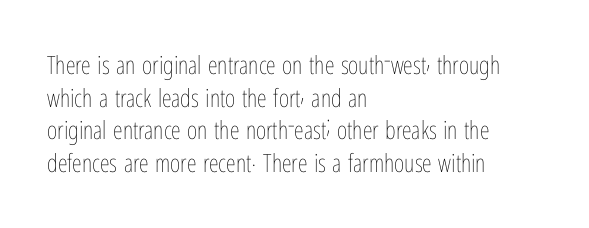
The image shows 25 px text type, upright; set left-aligned, normal line spacing (1.31x), normal letter spacing, not underlined.
